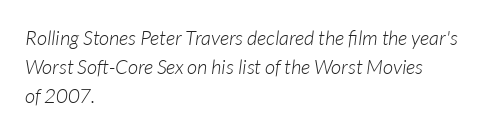
A typesetter would call this zero additional tracking. Underlining? Definitely not there. This reads as an unemphasized weight, regular at the heaviest. Posture: slanted. Line beginnings align vertically; line endings do not. Leading matches the norm, producing a regular column.
